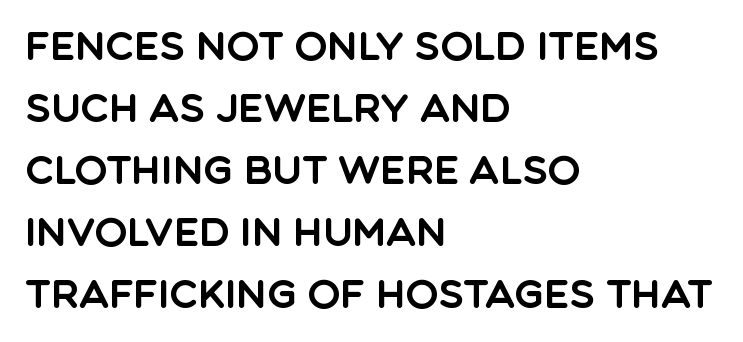
Q: Is the text italic (slanted)? A: No, it is upright.
Q: Is the typeface a serif or a sans-serif typeface? A: Sans-serif.
Q: Is the text underlined? A: No.
Q: How is the paragraph aligned? A: Left-aligned.
Q: Is the spacing between letters normal or unusually wide? A: Normal.
Q: Is the spacing between lines tight, normal or loose? A: Normal.
Q: Width (condensed, normal, or wide)? A: Normal.
Q: x-height? A: Large.
Q: Monospaced? A: No.
